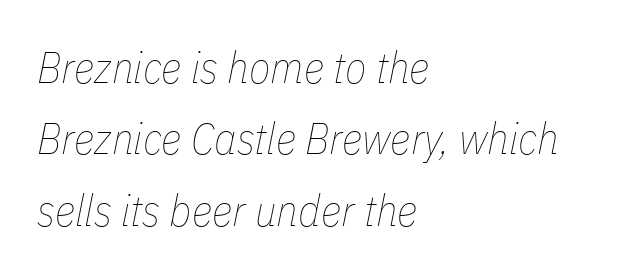
The image shows 44 px thin, condensed type, italic (leaning right); set left-aligned, normal line spacing (1.62x), normal letter spacing, not underlined; low stroke contrast and a medium x-height.
